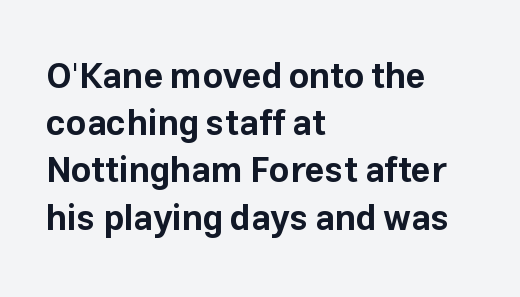
{"serif": "no", "italic": "no", "bold": "yes", "weight": "bold", "width": "normal", "stroke_contrast": "low", "x_height": "medium", "monospaced": "no", "underline": "no", "align": "left", "line_spacing": "normal", "line_spacing_ratio": 1.35, "letter_spacing": "normal", "letter_spacing_em": 0.0, "glyph_px": 35}
